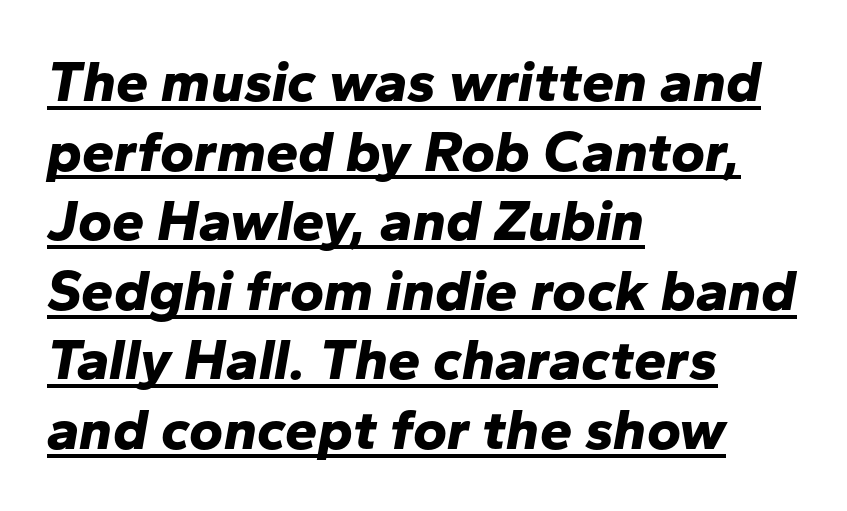
The image shows 58 px bold type, italic (leaning right); set left-aligned, line spacing 1.2x, normal letter spacing, underlined; low stroke contrast and a medium x-height.
